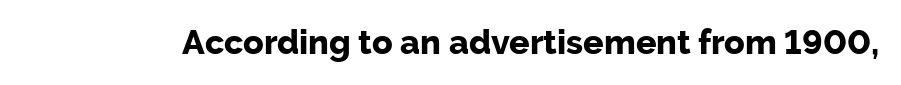
{"serif": "no", "italic": "no", "bold": "yes", "weight": "bold", "width": "normal", "stroke_contrast": "low", "x_height": "medium", "monospaced": "no", "underline": "no", "letter_spacing": "normal", "letter_spacing_em": 0.0, "glyph_px": 34}
